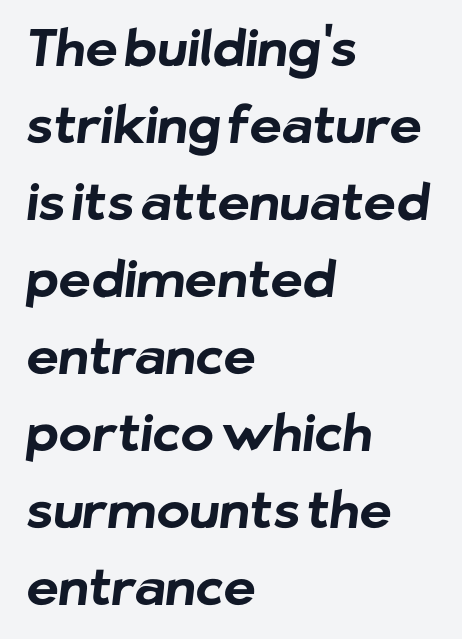
The string is rendered with underlining switched off. This sample has the flowing, uneven cadence of proportional lettering. The passage shown is typeset with a sans-serif family. Compared with a centered layout, this one pins lines to the left instead. Glyph-to-glyph distance matches everyday printed text.
